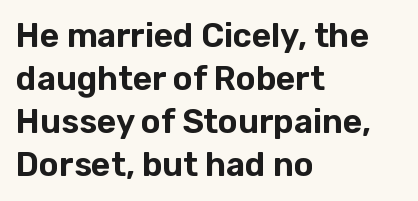
The image shows 33 px sans-serif type, upright; set left-aligned, normal line spacing (1.3x), normal letter spacing, not underlined; low stroke contrast and a medium x-height.
